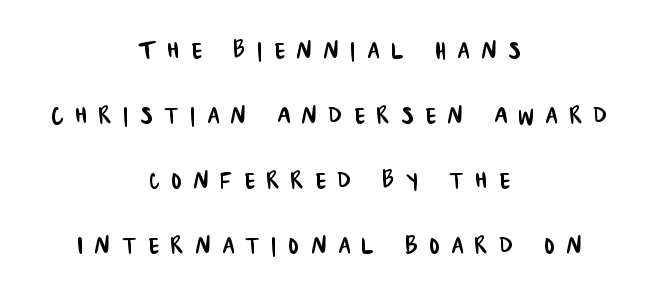
{"serif": "no", "width": "condensed", "stroke_contrast": "low", "x_height": "large", "monospaced": "no", "underline": "no", "align": "center", "line_spacing": "loose", "line_spacing_ratio": 2.1, "letter_spacing": "wide", "letter_spacing_em": 0.38, "glyph_px": 31}
